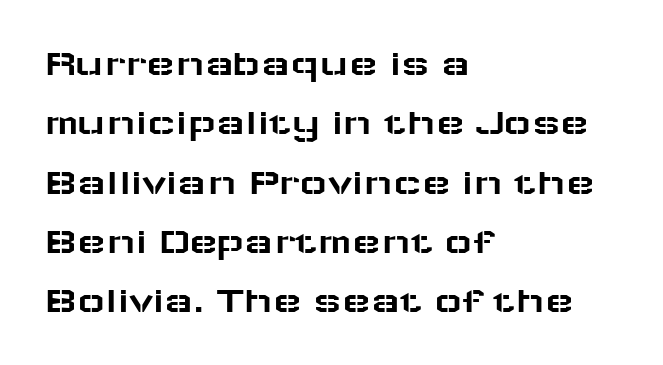
Typeset ragged right — the left edge is the straight one. The face used here is proportionally spaced, like ordinary book or web type. I'd call this a sans setting — the letters go barefoot. Caption: standard tracking, unaltered. Regular leading.
